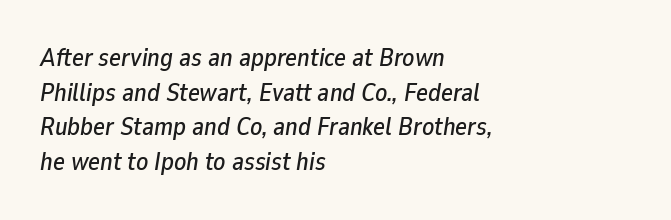
{"italic": "yes", "lean": "right", "slant_degrees": 9, "underline": "no", "align": "left", "line_spacing": "normal", "line_spacing_ratio": 1.39, "letter_spacing": "normal", "letter_spacing_em": 0.0, "glyph_px": 25}
